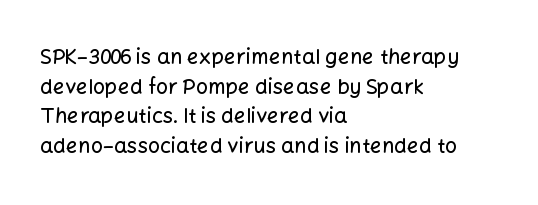
The image shows 21 px text type, upright; set left-aligned, normal line spacing (1.41x), normal letter spacing, not underlined.
